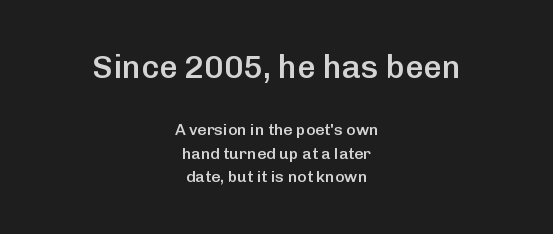
{"serif": "no", "italic": "no", "bold": "semi", "weight": "semibold", "width": "normal", "stroke_contrast": "low", "x_height": "medium", "monospaced": "no", "underline": "no", "align": "center", "line_spacing": "normal", "line_spacing_ratio": 1.46, "letter_spacing": "normal", "letter_spacing_em": 0.0, "larger_block": "first", "size_ratio": 2.0, "glyph_px": 32}
